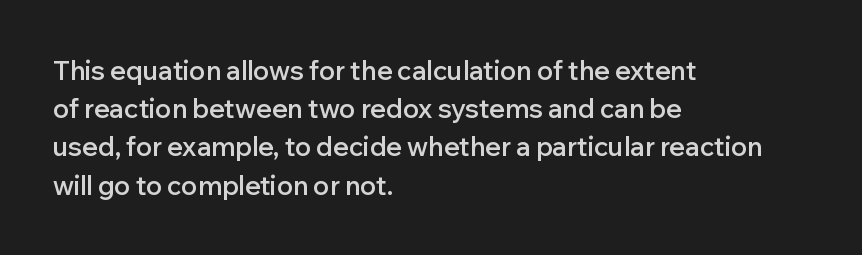
The image shows 26 px text type, upright; set left-aligned, normal line spacing (1.47x), normal letter spacing, not underlined.
